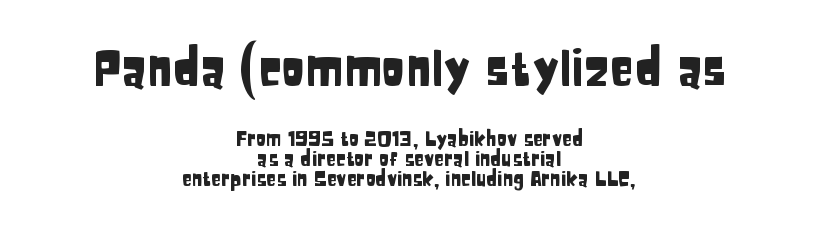
{"serif": "no", "italic": "no", "width": "condensed", "stroke_contrast": "low", "x_height": "large", "monospaced": "no", "underline": "no", "align": "center", "line_spacing": "tight", "line_spacing_ratio": 1.0, "letter_spacing": "normal", "letter_spacing_em": 0.0, "larger_block": "first", "size_ratio": 2.45, "glyph_px": 49}
